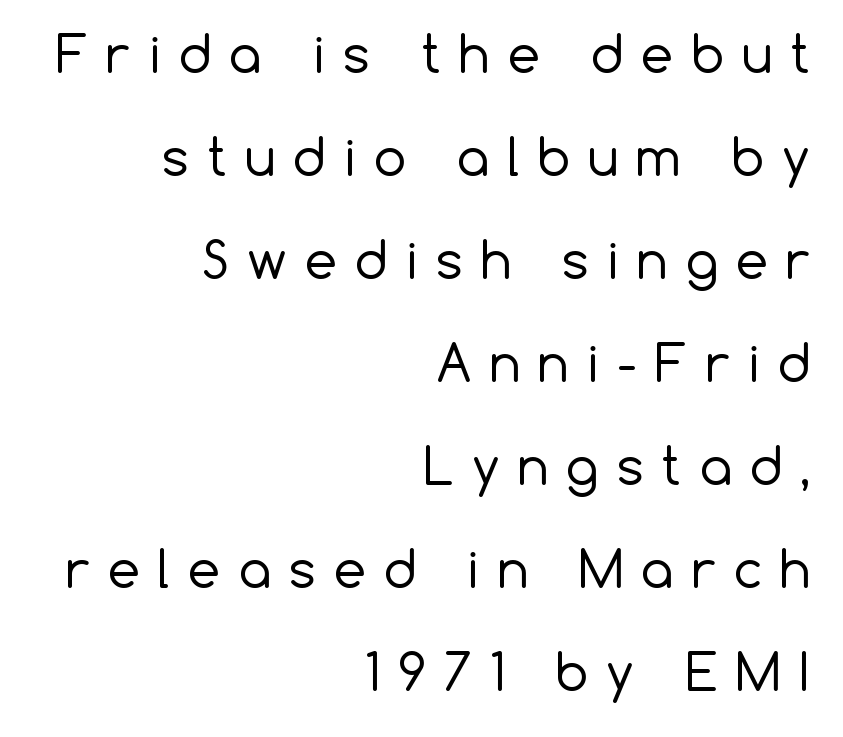
Observe the wide spacing: letters keep a clear distance from each other. The string is rendered with underlining switched off. Quick note: interline space is abundant. Here the designer chose a conventional face with non-uniform glyph widths. Is this a heavy cut? Hardly; it is regular or lighter.
